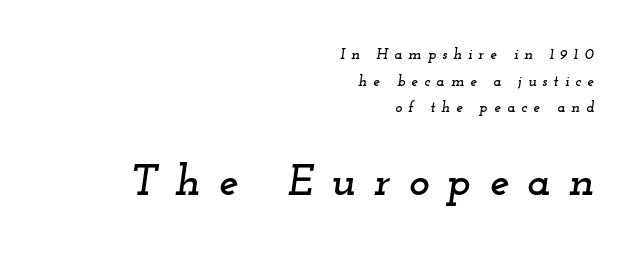
The image shows 44 px wide serif type, italic (leaning right); set right-aligned, line spacing 1.78x, unusually wide letter spacing (+0.41 em), not underlined; the second (bottom) block is 2.93x larger; low stroke contrast and a small x-height.
